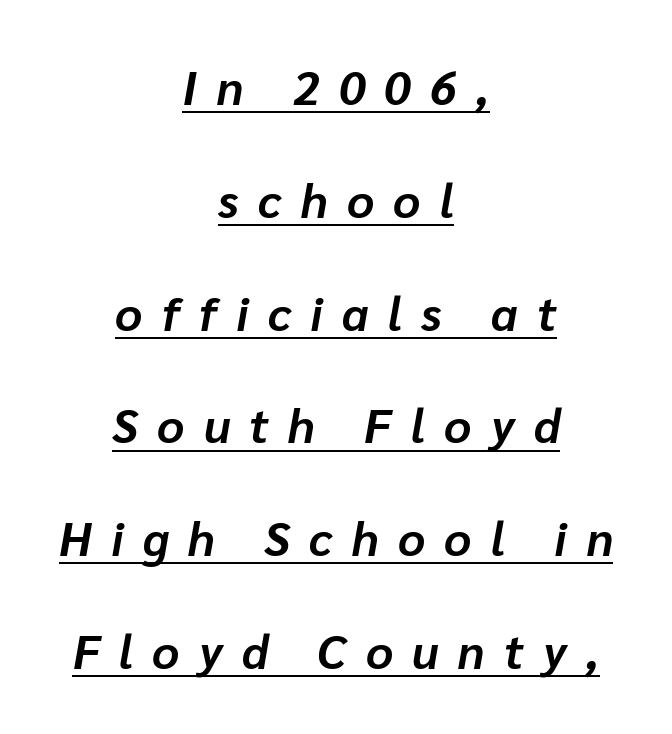
The image shows 47 px bold type, italic (leaning right); set centered, loose line spacing (2.4x), unusually wide letter spacing (+0.41 em), underlined; low stroke contrast and a medium x-height.
